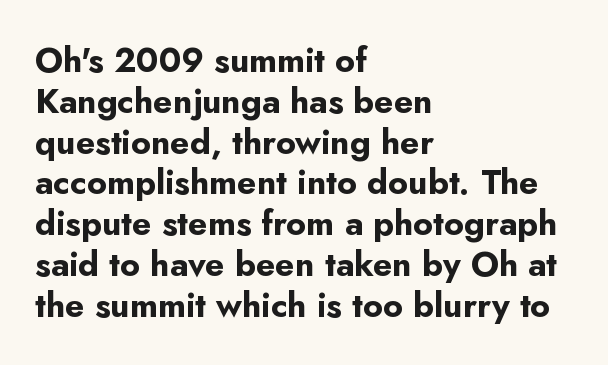
{"serif": "no", "italic": "no", "bold": "yes", "weight": "bold", "width": "normal", "stroke_contrast": "low", "x_height": "small", "monospaced": "no", "underline": "no", "align": "left", "line_spacing_ratio": 1.2, "letter_spacing": "normal", "letter_spacing_em": 0.0, "glyph_px": 34}
